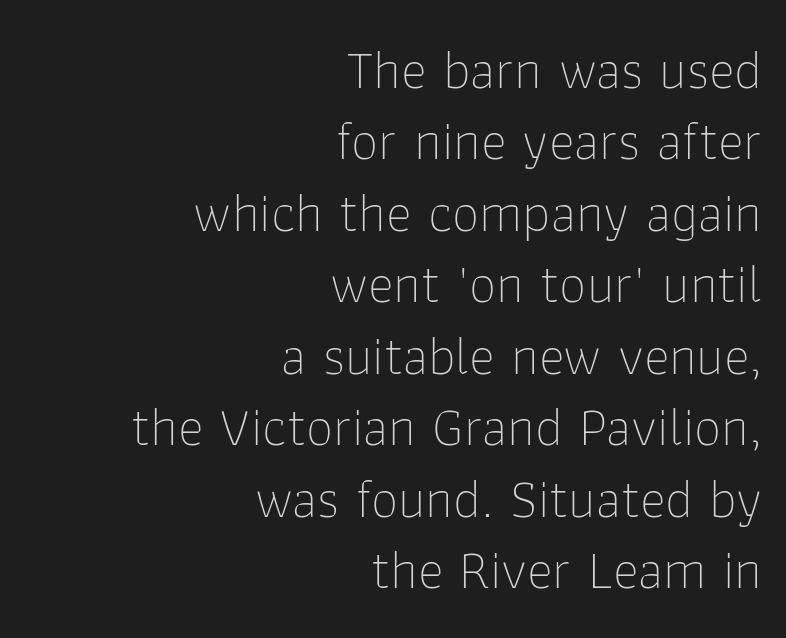
Q: Is the text bold? A: No.
Q: Is the text italic (slanted)? A: No, it is upright.
Q: Is the typeface a serif or a sans-serif typeface? A: Sans-serif.
Q: Is the text underlined? A: No.
Q: How is the paragraph aligned? A: Right-aligned.
Q: Is the spacing between letters normal or unusually wide? A: Normal.
Q: Is the spacing between lines tight, normal or loose? A: Normal.
Q: Width (condensed, normal, or wide)? A: Normal.
Q: Stroke contrast? A: Low.
Q: x-height? A: Medium.
Q: Monospaced? A: No.
